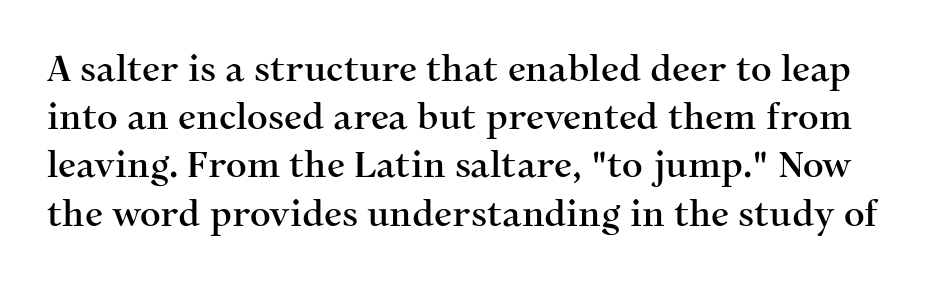
{"serif": "yes", "italic": "no", "width": "normal", "stroke_contrast": "medium", "x_height": "medium", "monospaced": "no", "underline": "no", "line_spacing": "normal", "line_spacing_ratio": 1.34, "letter_spacing": "normal", "letter_spacing_em": 0.0, "glyph_px": 36}
